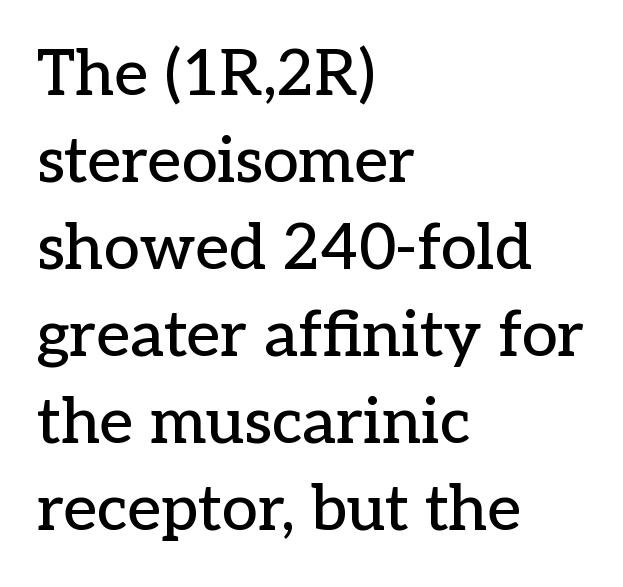
{"serif": "yes", "italic": "no", "width": "normal", "stroke_contrast": "low", "x_height": "medium", "monospaced": "no", "underline": "no", "align": "left", "line_spacing": "normal", "line_spacing_ratio": 1.36, "letter_spacing": "normal", "letter_spacing_em": 0.0, "glyph_px": 64}
